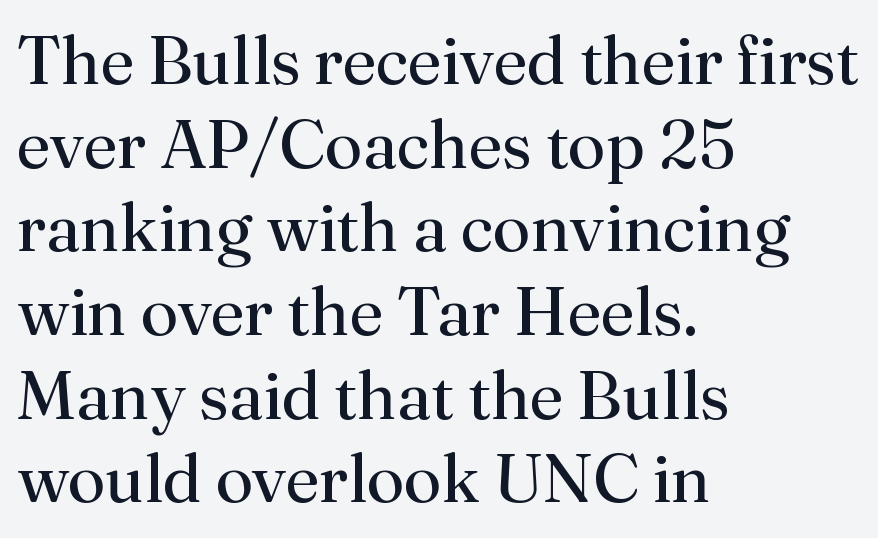
{"serif": "yes", "italic": "no", "bold": "no", "weight": "regular", "width": "normal", "stroke_contrast": "medium", "x_height": "small", "monospaced": "no", "underline": "no", "align": "left", "line_spacing_ratio": 1.23, "letter_spacing": "normal", "letter_spacing_em": 0.0, "glyph_px": 68}
